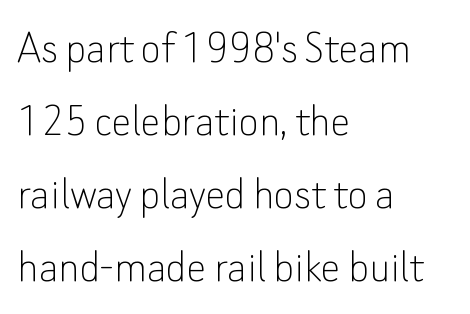
{"serif": "no", "italic": "no", "bold": "no", "weight": "thin", "width": "normal", "stroke_contrast": "low", "x_height": "small", "monospaced": "no", "underline": "no", "align": "left", "line_spacing": "normal", "line_spacing_ratio": 1.49, "letter_spacing": "normal", "letter_spacing_em": 0.0, "glyph_px": 49}
